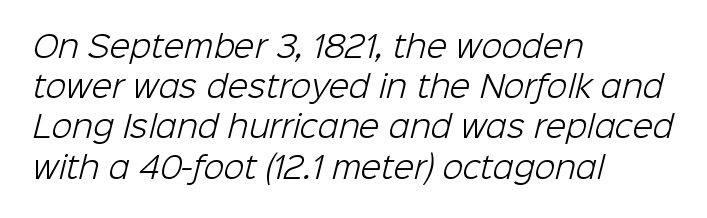
Q: Is the text bold? A: No.
Q: Is the typeface a serif or a sans-serif typeface? A: Sans-serif.
Q: Is the text underlined? A: No.
Q: How is the paragraph aligned? A: Left-aligned.
Q: Is the spacing between letters normal or unusually wide? A: Normal.
Q: Is the spacing between lines tight, normal or loose? A: Normal.
Q: Width (condensed, normal, or wide)? A: Normal.
Q: Stroke contrast? A: Low.
Q: x-height? A: Medium.
Q: Monospaced? A: No.
